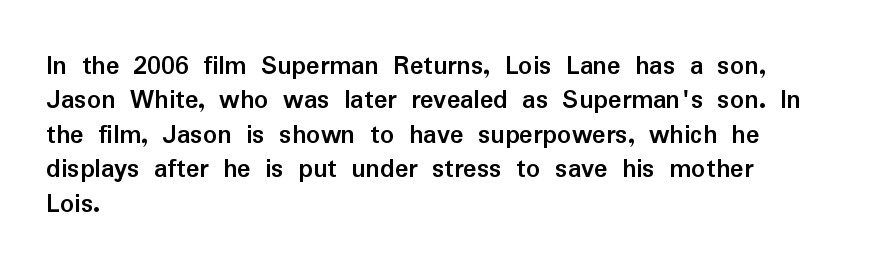
{"serif": "no", "italic": "no", "bold": "yes", "weight": "semibold", "width": "normal", "stroke_contrast": "low", "x_height": "medium", "monospaced": "no", "underline": "no", "align": "left", "line_spacing_ratio": 1.23, "letter_spacing": "normal", "letter_spacing_em": 0.0, "glyph_px": 28}
